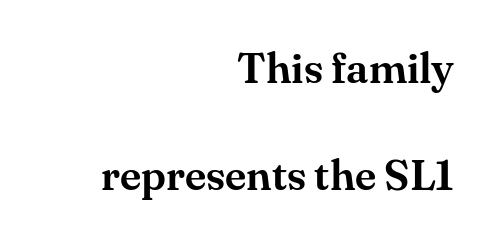
Q: Is the text italic (slanted)? A: No, it is upright.
Q: Is the typeface a serif or a sans-serif typeface? A: Serif.
Q: Is the text underlined? A: No.
Q: How is the paragraph aligned? A: Right-aligned.
Q: Is the spacing between letters normal or unusually wide? A: Normal.
Q: Is the spacing between lines tight, normal or loose? A: Loose.
Q: Width (condensed, normal, or wide)? A: Normal.
Q: Stroke contrast? A: Medium.
Q: x-height? A: Small.
Q: Monospaced? A: No.
